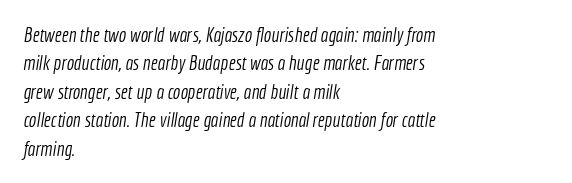
The image shows 20 px text type; set left-aligned, normal line spacing (1.42x), normal letter spacing, not underlined.
